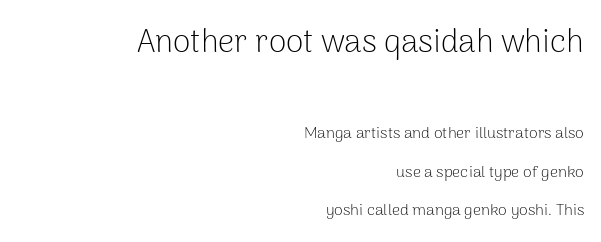
The image shows 32 px light sans-serif type, upright; set right-aligned, loose line spacing (2.42x), normal letter spacing, not underlined; the first (top) block is 2.0x larger; low stroke contrast and a medium x-height.
